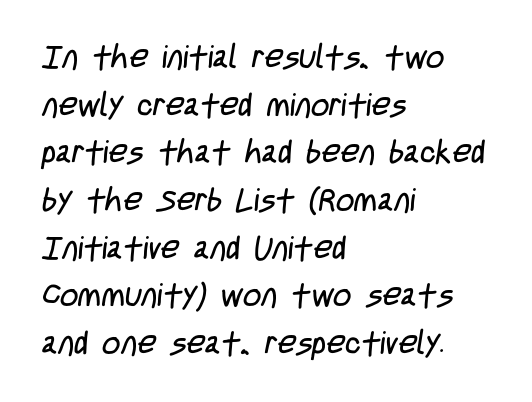
Q: Is the text bold? A: No.
Q: Is the typeface a serif or a sans-serif typeface? A: Sans-serif.
Q: Is the text underlined? A: No.
Q: How is the paragraph aligned? A: Left-aligned.
Q: Is the spacing between letters normal or unusually wide? A: Normal.
Q: Is the spacing between lines tight, normal or loose? A: Normal.
Q: Width (condensed, normal, or wide)? A: Condensed.
Q: Stroke contrast? A: Low.
Q: x-height? A: Large.
Q: Monospaced? A: No.
